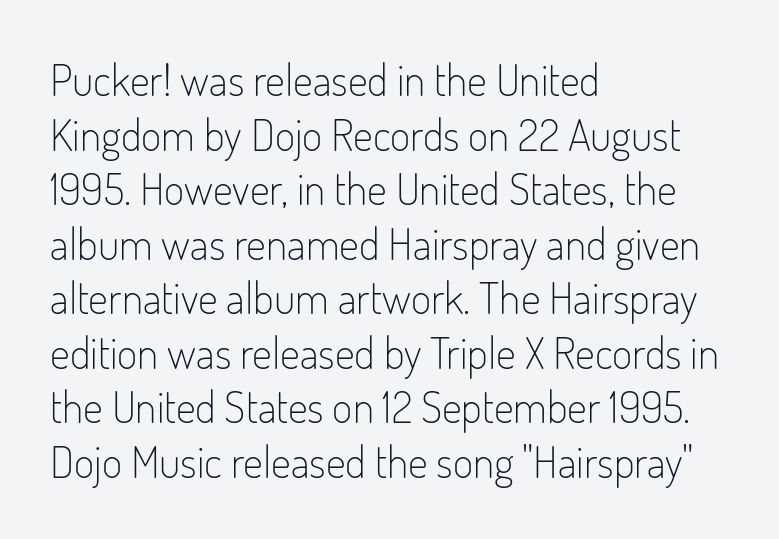
The image shows 44 px light, condensed sans-serif type, upright; set left-aligned, line spacing 1.24x, normal letter spacing, not underlined; low stroke contrast and a small x-height.
